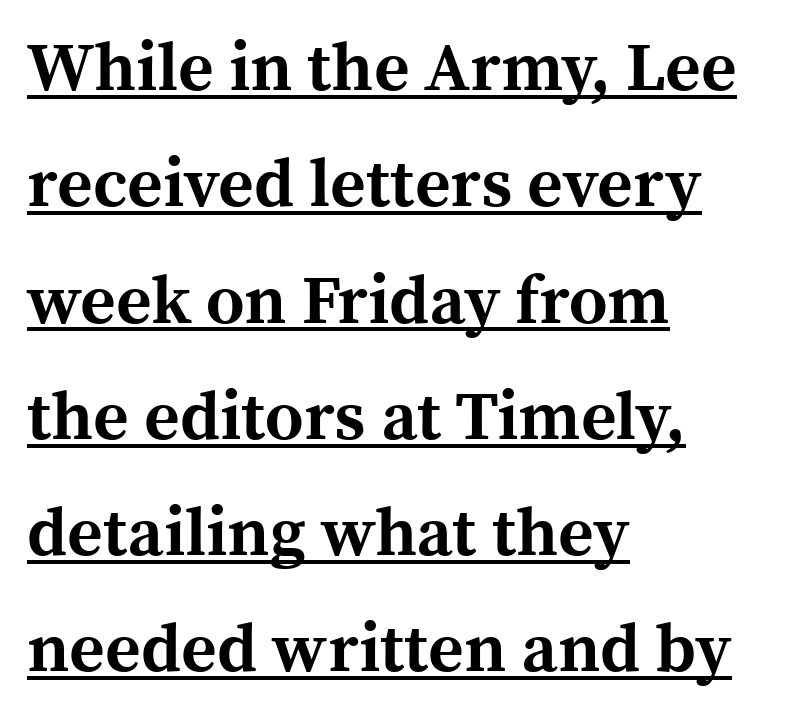
{"serif": "yes", "italic": "no", "bold": "yes", "weight": "bold", "width": "normal", "x_height": "medium", "monospaced": "no", "underline": "yes", "align": "left", "line_spacing_ratio": 1.71, "letter_spacing": "normal", "letter_spacing_em": 0.0, "glyph_px": 68}
